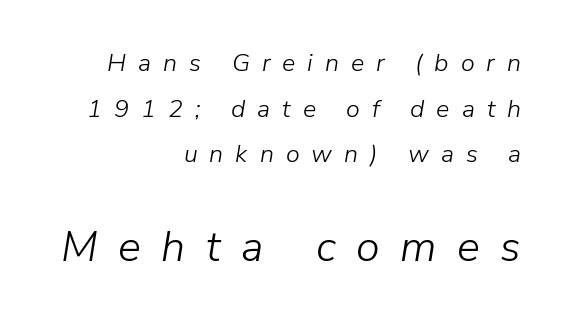
Q: Is the text bold? A: No.
Q: Is the text italic (slanted)? A: Yes, it leans right by about 9 degrees.
Q: Is the text underlined? A: No.
Q: How is the paragraph aligned? A: Right-aligned.
Q: Is the spacing between letters normal or unusually wide? A: Unusually wide.
Q: Which block of text is set in a larger size, the first (top) or the second (bottom)? A: The second (bottom) one.
Q: Width (condensed, normal, or wide)? A: Normal.
Q: Stroke contrast? A: Low.
Q: x-height? A: Medium.
Q: Monospaced? A: No.
